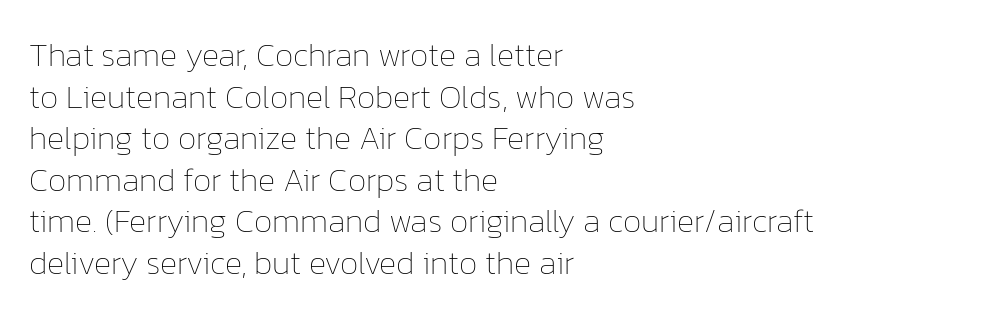
A student would call this left alignment; a typographer would say flush left, rag right. This is the regular roman posture of the typeface. Ink coverage per letter is moderate at most. Whoever set this chose a conventional vertical rhythm.
